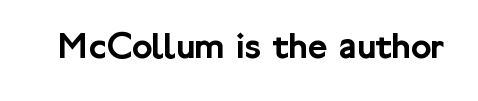
The string is rendered with underlining switched off. Is this a sans? Yes — the strokes have no serifs. Character widths vary here, with narrow letters taking less room than wide ones. Posture: vertical. These lines keep a tight, regular rhythm from letter to letter.
